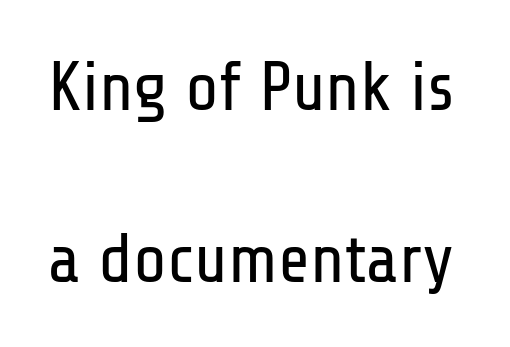
Q: Is the text bold? A: No.
Q: Is the text italic (slanted)? A: No, it is upright.
Q: Is the typeface a serif or a sans-serif typeface? A: Sans-serif.
Q: Is the text underlined? A: No.
Q: Is the spacing between letters normal or unusually wide? A: Normal.
Q: Is the spacing between lines tight, normal or loose? A: Loose.
Q: Width (condensed, normal, or wide)? A: Condensed.
Q: Stroke contrast? A: Low.
Q: x-height? A: Medium.
Q: Monospaced? A: No.
